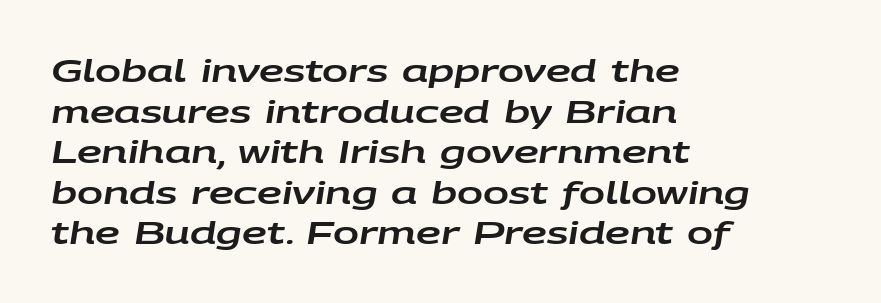
{"italic": "yes", "lean": "right", "slant_degrees": 9, "width": "wide", "stroke_contrast": "low", "x_height": "large", "monospaced": "no", "underline": "no", "align": "left", "line_spacing": "normal", "line_spacing_ratio": 1.31, "letter_spacing": "normal", "letter_spacing_em": 0.0, "glyph_px": 31}
